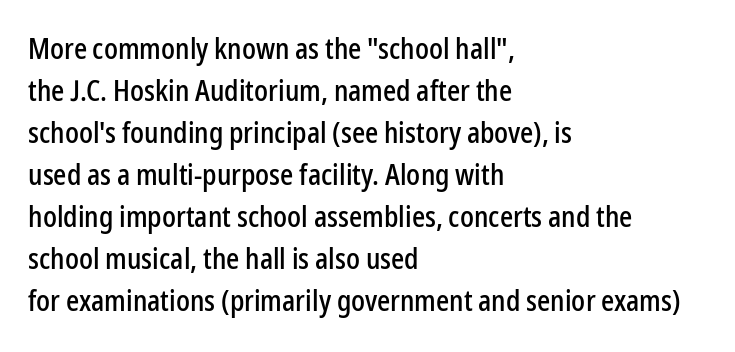
{"serif": "no", "italic": "no", "width": "condensed", "stroke_contrast": "low", "x_height": "medium", "monospaced": "no", "underline": "no", "align": "left", "line_spacing": "normal", "line_spacing_ratio": 1.45, "letter_spacing": "normal", "letter_spacing_em": 0.0, "glyph_px": 29}
